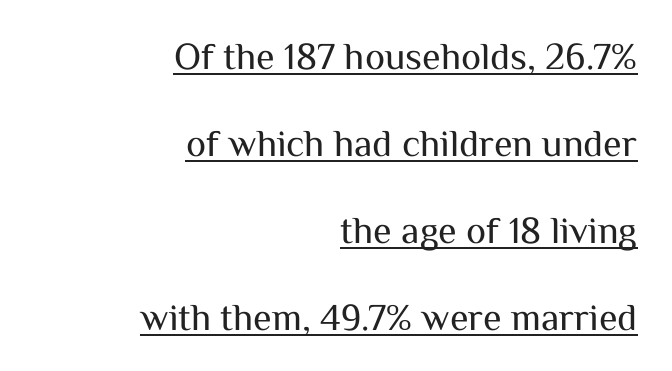
The image shows 38 px regular-weight sans-serif type, upright; set right-aligned, loose line spacing (2.29x), normal letter spacing, underlined; medium stroke contrast and a medium x-height.
